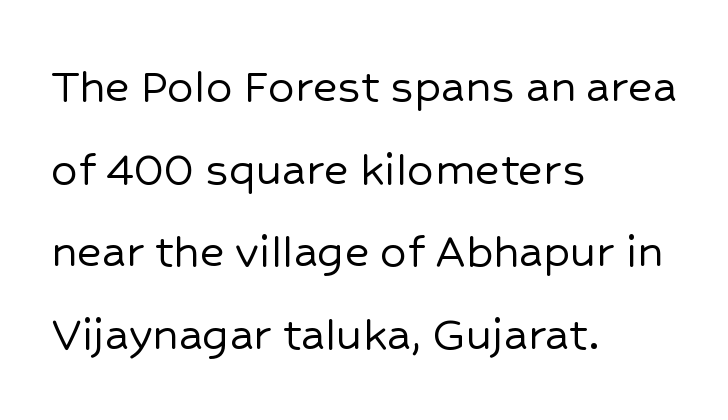
Q: Is the text italic (slanted)? A: No, it is upright.
Q: Is the typeface a serif or a sans-serif typeface? A: Sans-serif.
Q: Is the text underlined? A: No.
Q: How is the paragraph aligned? A: Left-aligned.
Q: Is the spacing between letters normal or unusually wide? A: Normal.
Q: Is the spacing between lines tight, normal or loose? A: Normal.
Q: Width (condensed, normal, or wide)? A: Normal.
Q: Stroke contrast? A: Low.
Q: x-height? A: Medium.
Q: Monospaced? A: No.
